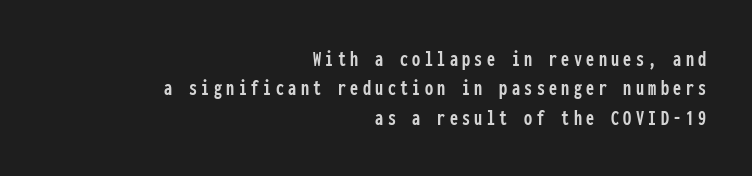
The image shows 23 px text type, upright; set right-aligned, normal line spacing (1.28x), not underlined.
